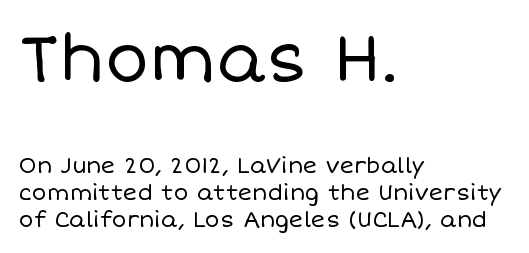
The image shows 66 px regular-weight type, upright; set left-aligned, line spacing 1.22x, normal letter spacing, not underlined; the first (top) block is 3.0x larger; low stroke contrast and a large x-height.
